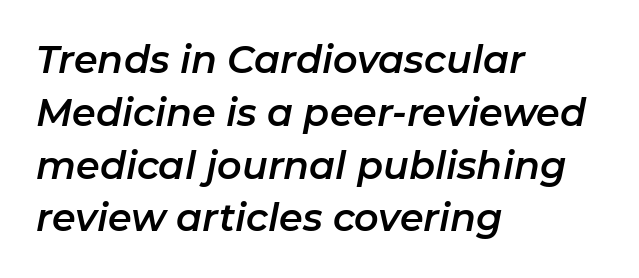
Q: Is the text italic (slanted)? A: Yes, it leans right by about 11 degrees.
Q: Is the text underlined? A: No.
Q: How is the paragraph aligned? A: Left-aligned.
Q: Is the spacing between letters normal or unusually wide? A: Normal.
Q: Is the spacing between lines tight, normal or loose? A: Normal.
Q: Width (condensed, normal, or wide)? A: Normal.
Q: Stroke contrast? A: Low.
Q: x-height? A: Medium.
Q: Monospaced? A: No.
